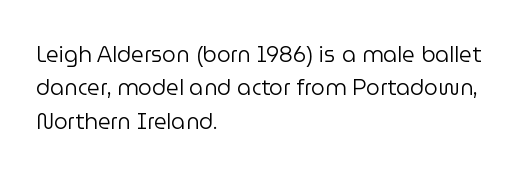
Q: Is the text bold? A: No.
Q: Is the text italic (slanted)? A: No, it is upright.
Q: Is the text underlined? A: No.
Q: How is the paragraph aligned? A: Left-aligned.
Q: Is the spacing between letters normal or unusually wide? A: Normal.
Q: Is the spacing between lines tight, normal or loose? A: Normal.
